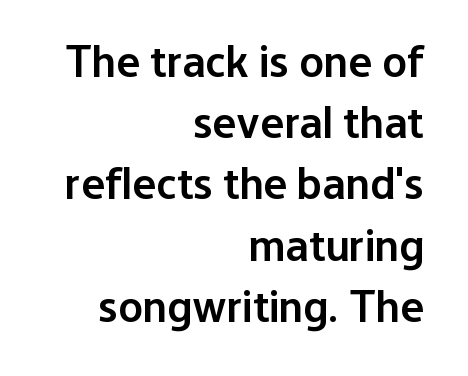
The image shows 45 px semibold sans-serif type, upright; set right-aligned, normal line spacing (1.36x), normal letter spacing, not underlined; low stroke contrast and a medium x-height.
